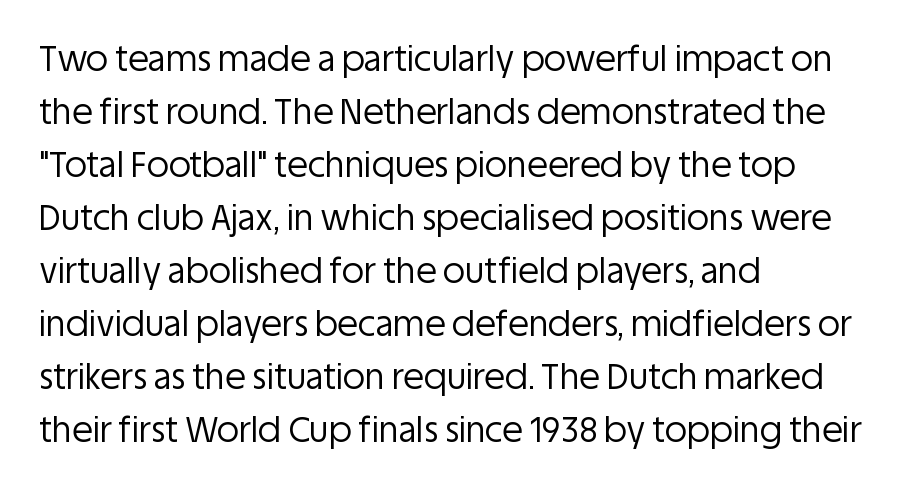
{"serif": "no", "italic": "no", "bold": "no", "weight": "regular", "width": "normal", "stroke_contrast": "low", "x_height": "large", "monospaced": "no", "underline": "no", "align": "left", "line_spacing": "normal", "line_spacing_ratio": 1.56, "letter_spacing": "normal", "letter_spacing_em": 0.0, "glyph_px": 34}
